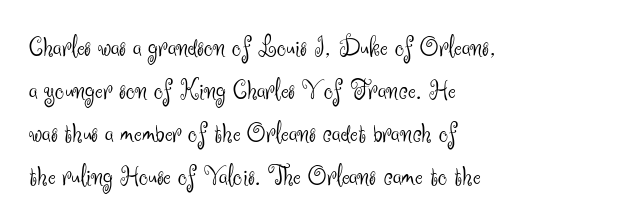
Q: Is the text bold? A: No.
Q: Is the text italic (slanted)? A: No, it is upright.
Q: Is the typeface a serif or a sans-serif typeface? A: Sans-serif.
Q: Is the text underlined? A: No.
Q: How is the paragraph aligned? A: Left-aligned.
Q: Is the spacing between letters normal or unusually wide? A: Normal.
Q: Is the spacing between lines tight, normal or loose? A: Normal.
Q: Width (condensed, normal, or wide)? A: Normal.
Q: Stroke contrast? A: Medium.
Q: x-height? A: Small.
Q: Monospaced? A: No.
